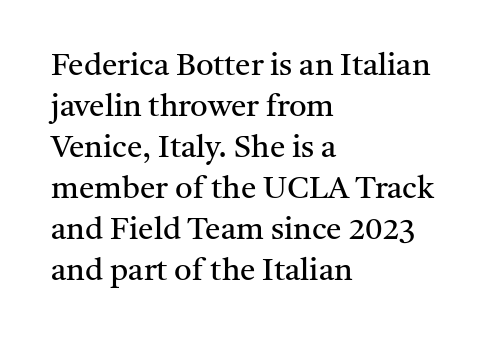
Q: Is the text bold? A: No.
Q: Is the text italic (slanted)? A: No, it is upright.
Q: Is the typeface a serif or a sans-serif typeface? A: Serif.
Q: Is the text underlined? A: No.
Q: How is the paragraph aligned? A: Left-aligned.
Q: Is the spacing between letters normal or unusually wide? A: Normal.
Q: Is the spacing between lines tight, normal or loose? A: Normal.
Q: Width (condensed, normal, or wide)? A: Normal.
Q: Stroke contrast? A: Medium.
Q: x-height? A: Medium.
Q: Monospaced? A: No.
